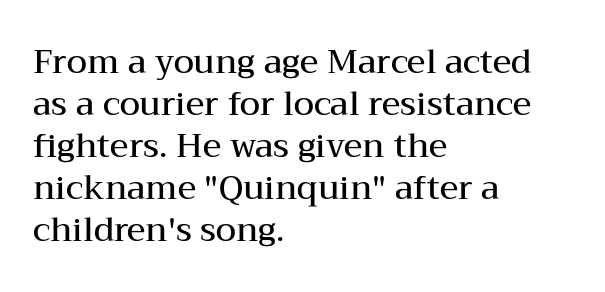
Q: Is the text bold? A: Semi-bold.
Q: Is the text italic (slanted)? A: No, it is upright.
Q: Is the typeface a serif or a sans-serif typeface? A: Serif.
Q: Is the text underlined? A: No.
Q: How is the paragraph aligned? A: Left-aligned.
Q: Is the spacing between letters normal or unusually wide? A: Normal.
Q: Is the spacing between lines tight, normal or loose? A: Normal.
Q: Width (condensed, normal, or wide)? A: Wide.
Q: Stroke contrast? A: Medium.
Q: x-height? A: Medium.
Q: Monospaced? A: No.
